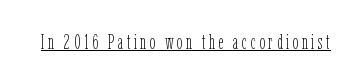
Q: Is the text bold? A: No.
Q: Is the text italic (slanted)? A: No, it is upright.
Q: Is the text underlined? A: Yes.
